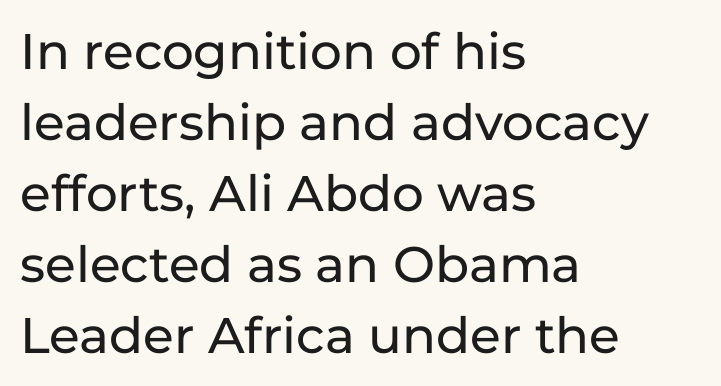
{"serif": "no", "italic": "no", "width": "normal", "stroke_contrast": "low", "x_height": "medium", "monospaced": "no", "underline": "no", "align": "left", "line_spacing": "normal", "line_spacing_ratio": 1.42, "letter_spacing": "normal", "letter_spacing_em": 0.0, "glyph_px": 50}
